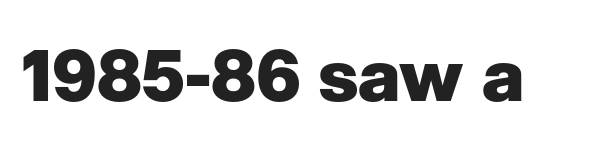
{"serif": "no", "italic": "no", "bold": "yes", "weight": "heavy", "width": "normal", "stroke_contrast": "low", "x_height": "medium", "monospaced": "no", "underline": "no", "letter_spacing": "normal", "letter_spacing_em": 0.0, "glyph_px": 71}
